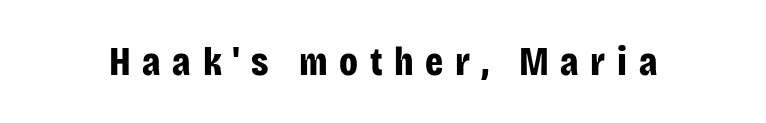
The image shows 40 px bold, condensed sans-serif type, upright; set unusually wide letter spacing (+0.29 em), not underlined; low stroke contrast and a large x-height.
